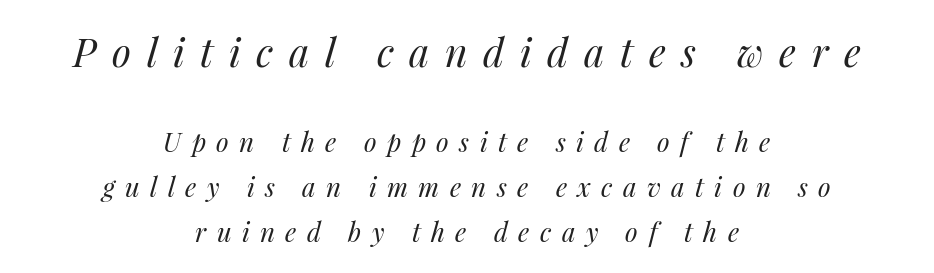
The image shows 39 px regular-weight type, italic (leaning right); set centered, line spacing 1.73x, unusually wide letter spacing (+0.4 em), not underlined; the first (top) block is 1.5x larger; medium stroke contrast and a medium x-height.
